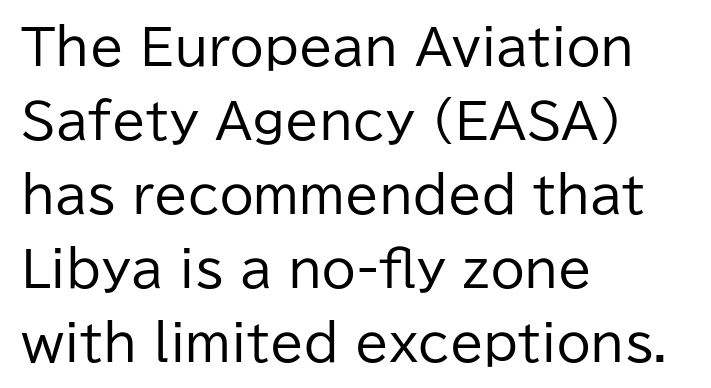
Q: Is the text bold? A: No.
Q: Is the text italic (slanted)? A: No, it is upright.
Q: Is the typeface a serif or a sans-serif typeface? A: Sans-serif.
Q: Is the text underlined? A: No.
Q: How is the paragraph aligned? A: Left-aligned.
Q: Is the spacing between letters normal or unusually wide? A: Normal.
Q: Is the spacing between lines tight, normal or loose? A: Normal.
Q: Width (condensed, normal, or wide)? A: Normal.
Q: Stroke contrast? A: Low.
Q: x-height? A: Medium.
Q: Monospaced? A: No.
